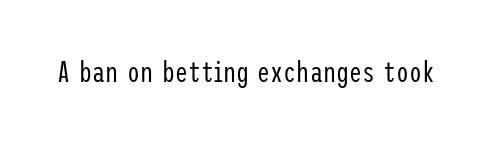
{"serif": "no", "italic": "no", "bold": "no", "weight": "regular", "width": "condensed", "stroke_contrast": "low", "x_height": "medium", "underline": "no", "letter_spacing": "normal", "letter_spacing_em": 0.0, "glyph_px": 29}
